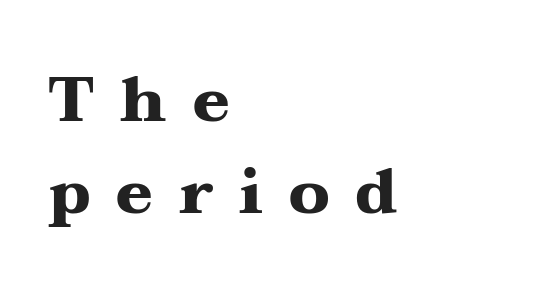
This sample has the flowing, uneven cadence of proportional lettering. Heavy, bold letterforms. The words here are not underlined. Every row of glyphs begins at an identical x-position on the left.
